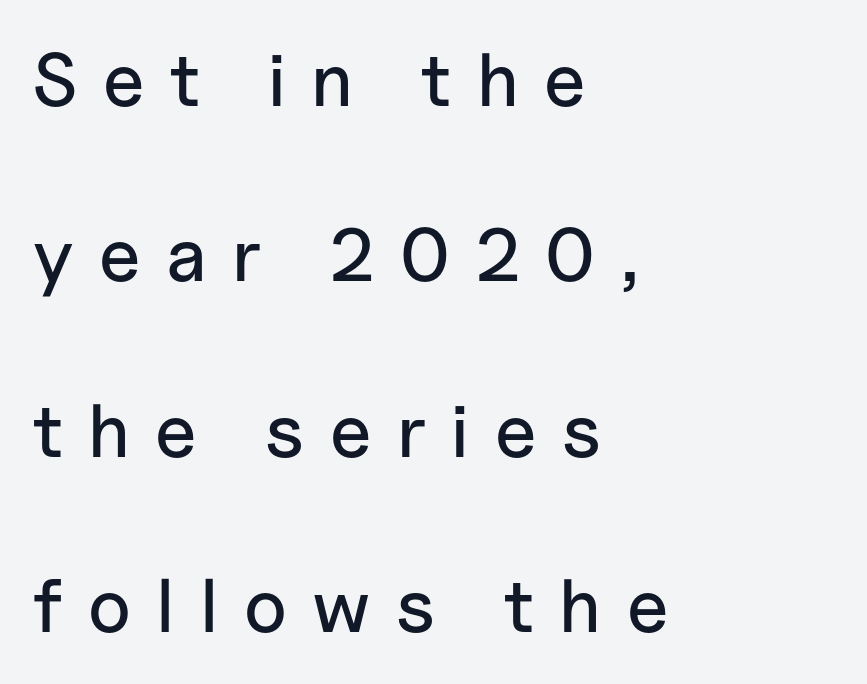
Type style note: lacks serifs. Posture: upright roman. If you measured baseline to baseline, you'd find a long distance. Horizontal alignment here is leftward, the default for most running prose. No word sits above an underline.
